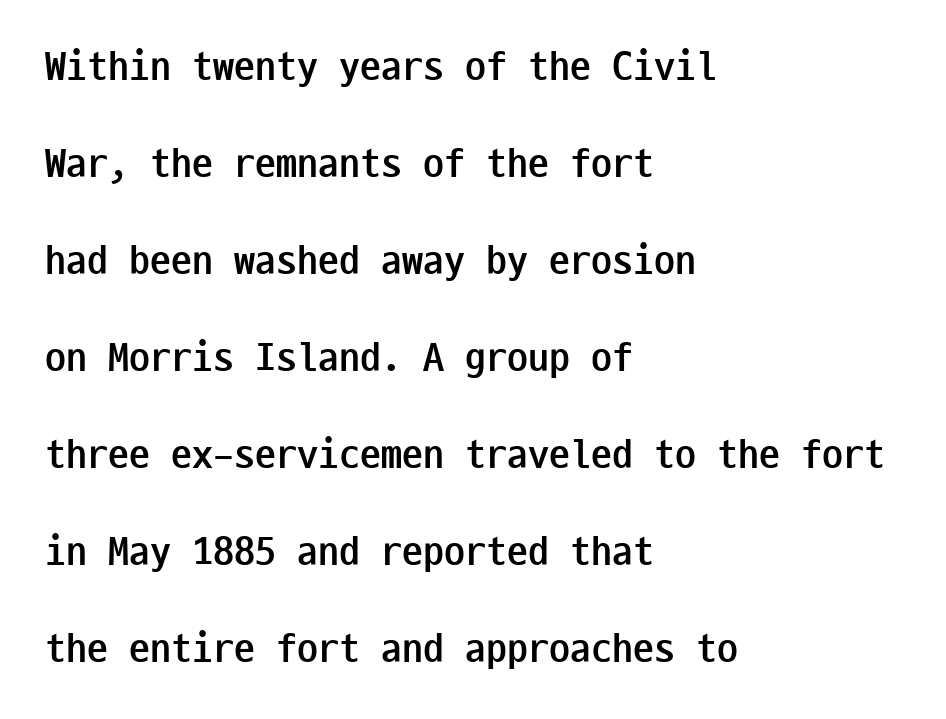
Compared with typical paragraphs, the rows here are farther apart. Students, note that the glyphs here touch the page at normal intervals. On the weight axis this lands at bold, roughly 700. The glyphs in this specimen are sans serif. In CSS terms this would be text-align: left.
